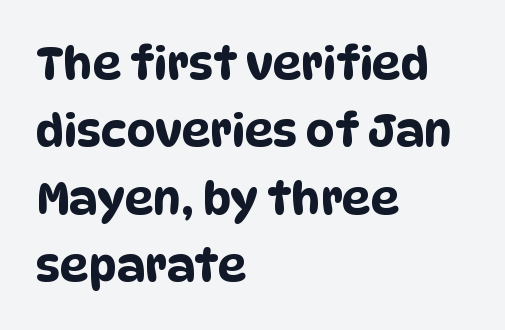
Looks like regular typesetting: each glyph gets only the width it needs. All the whitespace from short lines collects on the right. Summary of vertical rhythm: regular, with standard interline spacing. Note: no serifs on the glyphs.
